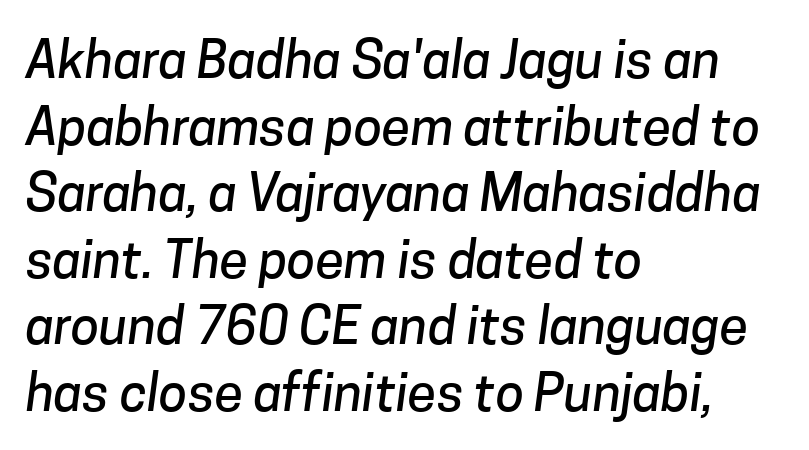
{"serif": "no", "width": "normal", "stroke_contrast": "low", "x_height": "medium", "monospaced": "no", "underline": "no", "align": "left", "line_spacing": "normal", "line_spacing_ratio": 1.28, "letter_spacing": "normal", "letter_spacing_em": 0.0, "glyph_px": 52}
